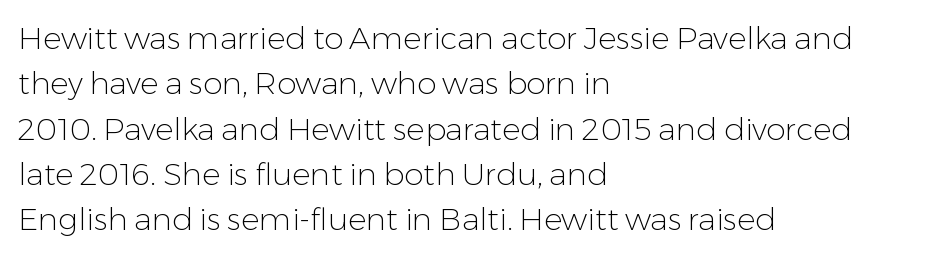
The image shows 31 px light sans-serif type, upright; set left-aligned, normal line spacing (1.46x), normal letter spacing, not underlined; low stroke contrast and a medium x-height.
